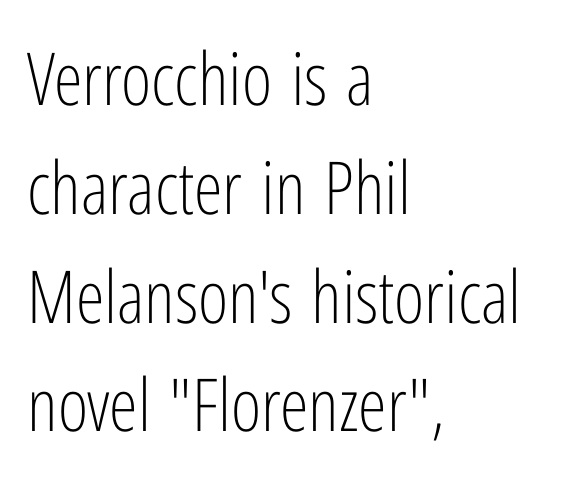
Q: Is the text bold? A: No.
Q: Is the text italic (slanted)? A: No, it is upright.
Q: Is the typeface a serif or a sans-serif typeface? A: Sans-serif.
Q: Is the text underlined? A: No.
Q: How is the paragraph aligned? A: Left-aligned.
Q: Is the spacing between letters normal or unusually wide? A: Normal.
Q: Is the spacing between lines tight, normal or loose? A: Normal.
Q: Width (condensed, normal, or wide)? A: Condensed.
Q: Stroke contrast? A: Low.
Q: x-height? A: Medium.
Q: Monospaced? A: No.
